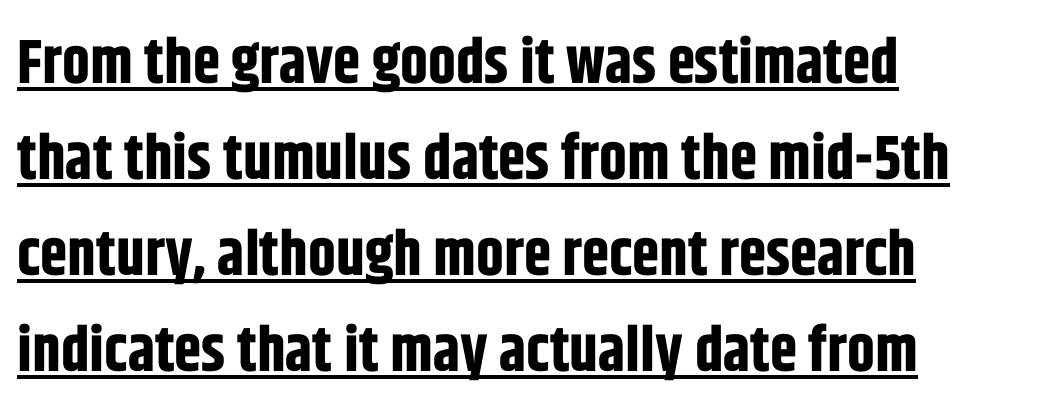
Posture: upright roman. Looks like someone drew a line under every word here. Normally led — the rows are evenly, conventionally spaced. The rag falls on the right side of this text block. You could not count columns in this text — the font is proportionally spaced.
